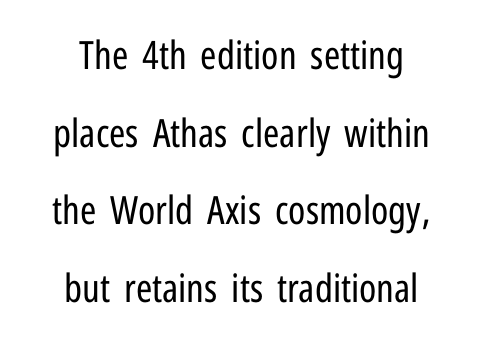
{"serif": "no", "italic": "no", "bold": "no", "weight": "regular", "width": "condensed", "stroke_contrast": "low", "x_height": "medium", "monospaced": "no", "underline": "no", "align": "center", "line_spacing": "loose", "line_spacing_ratio": 1.99, "letter_spacing": "normal", "letter_spacing_em": 0.0, "glyph_px": 39}
